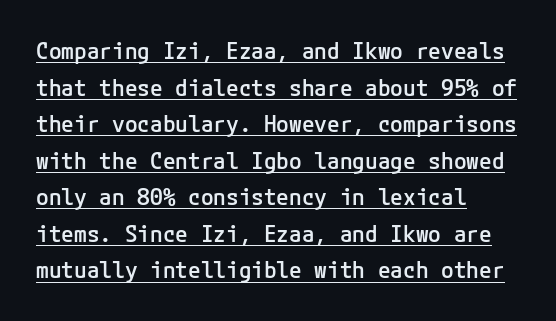
The image shows 23 px text type, upright; set left-aligned, normal line spacing (1.59x), normal letter spacing, underlined.
